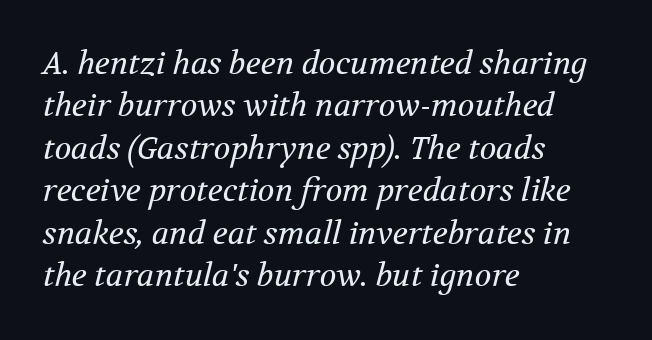
{"serif": "yes", "italic": "yes", "lean": "right", "slant_degrees": 12, "bold": "no", "weight": "regular", "width": "normal", "stroke_contrast": "medium", "x_height": "medium", "monospaced": "no", "underline": "no", "align": "left", "line_spacing": "normal", "line_spacing_ratio": 1.37, "letter_spacing": "normal", "letter_spacing_em": 0.0, "glyph_px": 31}
